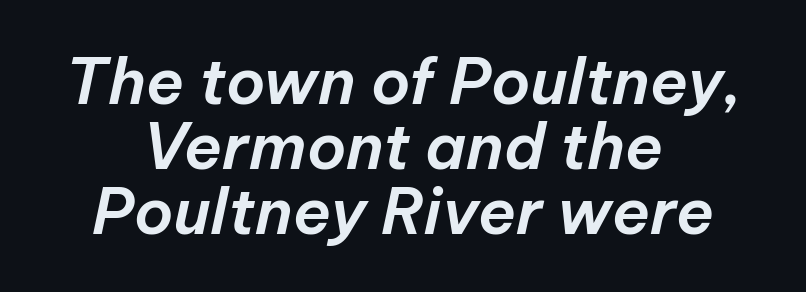
{"italic": "yes", "lean": "right", "slant_degrees": 12, "width": "normal", "stroke_contrast": "low", "x_height": "medium", "monospaced": "no", "underline": "no", "align": "center", "line_spacing": "tight", "line_spacing_ratio": 1.03, "letter_spacing": "normal", "letter_spacing_em": 0.0, "glyph_px": 63}
